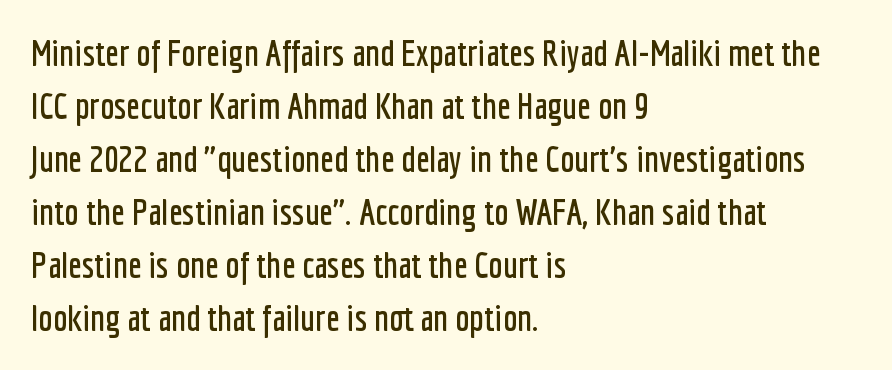
{"serif": "no", "italic": "no", "width": "condensed", "stroke_contrast": "low", "x_height": "medium", "monospaced": "no", "underline": "no", "align": "left", "line_spacing": "normal", "line_spacing_ratio": 1.47, "letter_spacing": "normal", "letter_spacing_em": 0.0, "glyph_px": 36}
